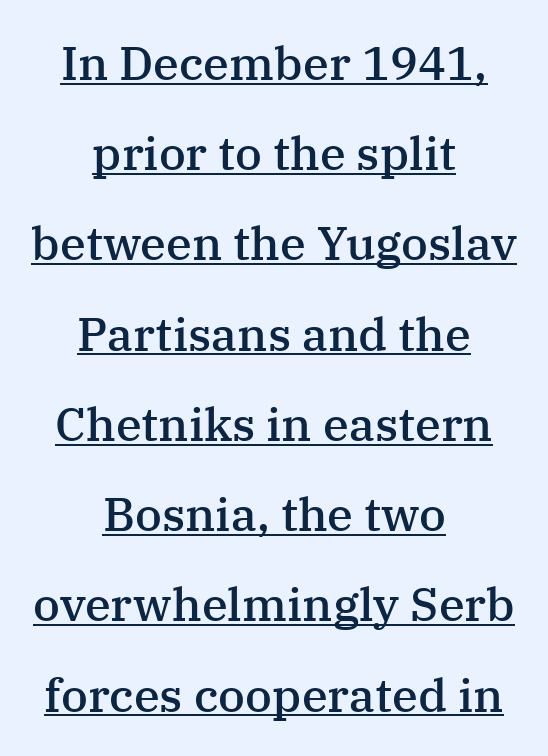
Q: Is the text bold? A: Semi-bold.
Q: Is the text italic (slanted)? A: No, it is upright.
Q: Is the typeface a serif or a sans-serif typeface? A: Serif.
Q: Is the text underlined? A: Yes.
Q: How is the paragraph aligned? A: Centered.
Q: Is the spacing between letters normal or unusually wide? A: Normal.
Q: Is the spacing between lines tight, normal or loose? A: Loose.
Q: Width (condensed, normal, or wide)? A: Normal.
Q: Stroke contrast? A: Medium.
Q: x-height? A: Medium.
Q: Monospaced? A: No.
